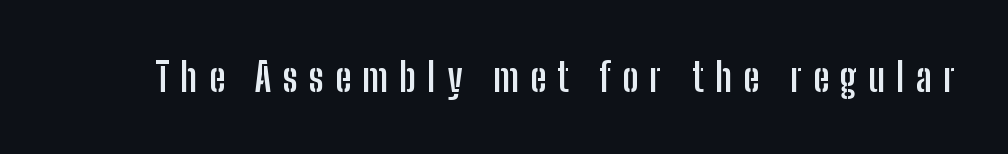
{"serif": "no", "italic": "no", "bold": "yes", "weight": "semibold", "width": "condensed", "stroke_contrast": "low", "x_height": "medium", "monospaced": "no", "underline": "no", "letter_spacing": "wide", "letter_spacing_em": 0.29, "glyph_px": 39}
